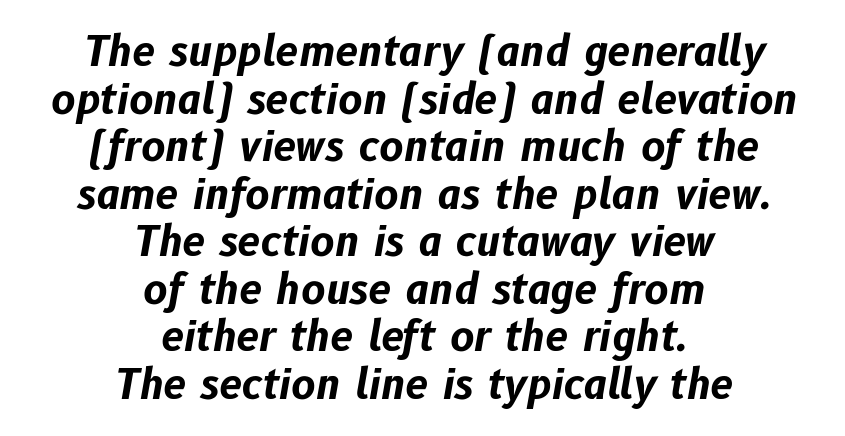
Q: Is the text bold? A: Yes.
Q: Is the text italic (slanted)? A: Yes, it leans right by about 10 degrees.
Q: Is the text underlined? A: No.
Q: How is the paragraph aligned? A: Centered.
Q: Is the spacing between letters normal or unusually wide? A: Normal.
Q: Width (condensed, normal, or wide)? A: Normal.
Q: Stroke contrast? A: Low.
Q: x-height? A: Medium.
Q: Monospaced? A: No.
